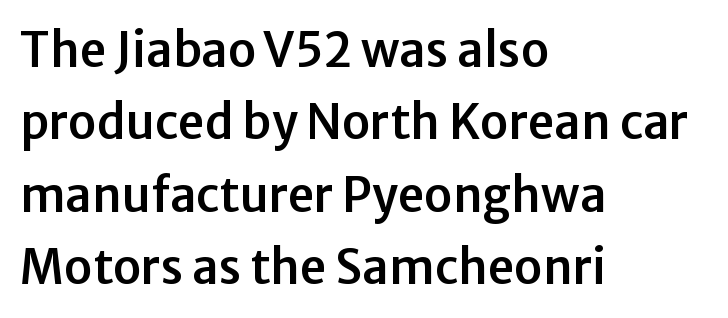
Q: Is the text italic (slanted)? A: No, it is upright.
Q: Is the typeface a serif or a sans-serif typeface? A: Sans-serif.
Q: Is the text underlined? A: No.
Q: How is the paragraph aligned? A: Left-aligned.
Q: Is the spacing between letters normal or unusually wide? A: Normal.
Q: Is the spacing between lines tight, normal or loose? A: Normal.
Q: Width (condensed, normal, or wide)? A: Normal.
Q: Stroke contrast? A: Low.
Q: x-height? A: Medium.
Q: Monospaced? A: No.
